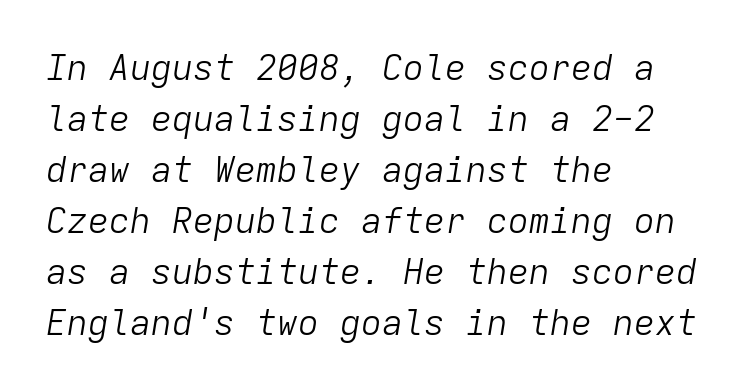
Q: Is the text bold? A: No.
Q: Is the text italic (slanted)? A: Yes, it leans right by about 9 degrees.
Q: Is the text underlined? A: No.
Q: How is the paragraph aligned? A: Left-aligned.
Q: Is the spacing between letters normal or unusually wide? A: Normal.
Q: Is the spacing between lines tight, normal or loose? A: Normal.
Q: Width (condensed, normal, or wide)? A: Normal.
Q: Stroke contrast? A: Low.
Q: x-height? A: Medium.
Q: Monospaced? A: Yes.
